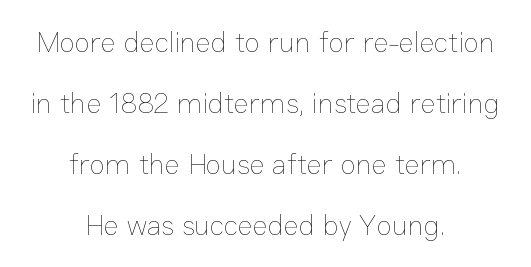
Q: Is the text bold? A: No.
Q: Is the text italic (slanted)? A: No, it is upright.
Q: Is the text underlined? A: No.
Q: How is the paragraph aligned? A: Centered.
Q: Is the spacing between letters normal or unusually wide? A: Normal.
Q: Is the spacing between lines tight, normal or loose? A: Loose.
Q: Width (condensed, normal, or wide)? A: Normal.
Q: Stroke contrast? A: Low.
Q: x-height? A: Medium.
Q: Monospaced? A: No.
